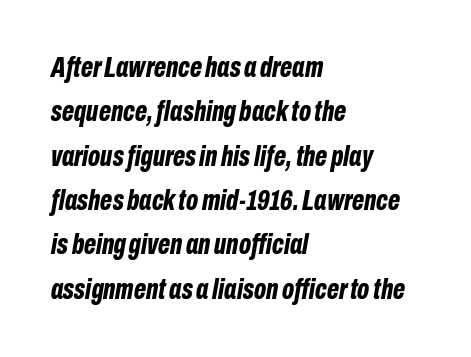
{"italic": "yes", "lean": "right", "slant_degrees": 10, "bold": "yes", "weight": "bold", "width": "condensed", "stroke_contrast": "low", "x_height": "medium", "monospaced": "no", "underline": "no", "align": "left", "line_spacing": "normal", "line_spacing_ratio": 1.53, "letter_spacing": "normal", "letter_spacing_em": 0.0, "glyph_px": 29}
